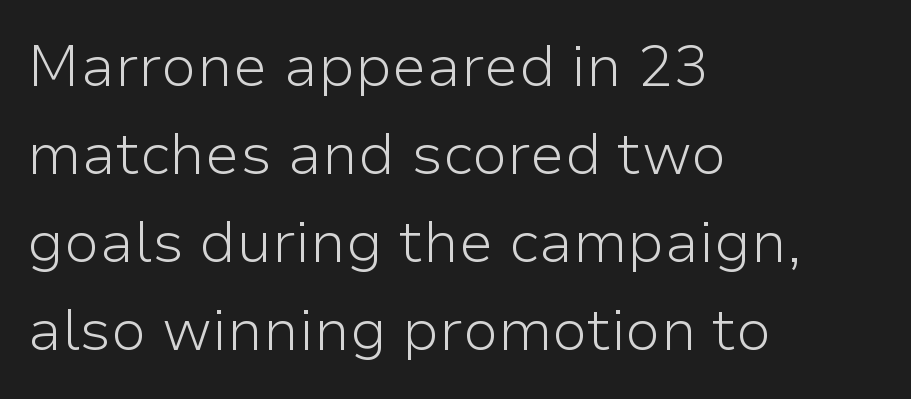
The image shows 58 px light sans-serif type, upright; set left-aligned, normal line spacing (1.52x), normal letter spacing, not underlined; low stroke contrast and a medium x-height.
